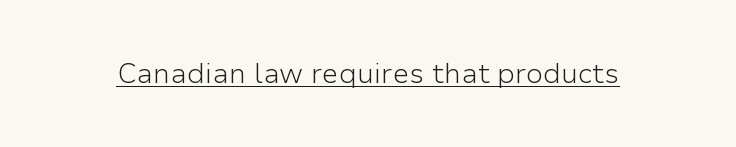
Q: Is the text bold? A: No.
Q: Is the text italic (slanted)? A: No, it is upright.
Q: Is the typeface a serif or a sans-serif typeface? A: Sans-serif.
Q: Is the text underlined? A: Yes.
Q: Is the spacing between letters normal or unusually wide? A: Normal.
Q: Width (condensed, normal, or wide)? A: Normal.
Q: Stroke contrast? A: Low.
Q: x-height? A: Medium.
Q: Monospaced? A: No.
